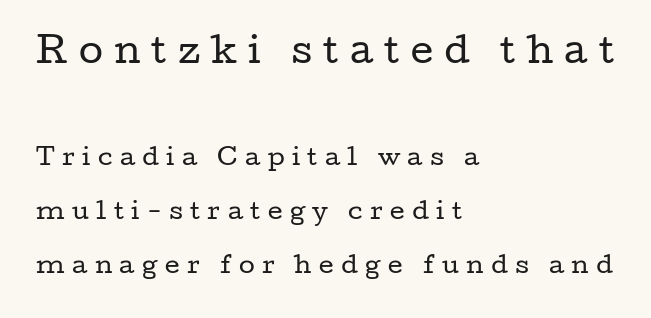
The image shows 35 px regular-weight, wide serif type, upright; set left-aligned, loose line spacing (2.36x), unusually wide letter spacing (+0.32 em), not underlined; the first (top) block is 1.52x larger; low stroke contrast and a medium x-height.
